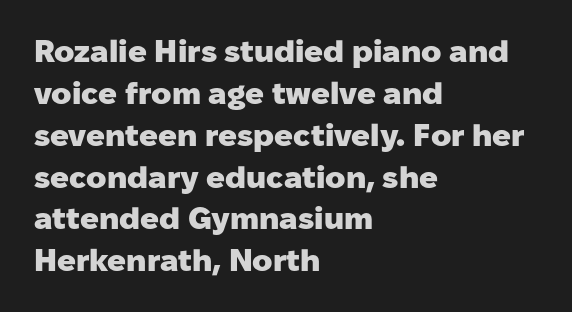
Q: Is the text bold? A: Yes.
Q: Is the text italic (slanted)? A: No, it is upright.
Q: Is the typeface a serif or a sans-serif typeface? A: Sans-serif.
Q: Is the text underlined? A: No.
Q: How is the paragraph aligned? A: Left-aligned.
Q: Is the spacing between letters normal or unusually wide? A: Normal.
Q: Is the spacing between lines tight, normal or loose? A: Normal.
Q: Width (condensed, normal, or wide)? A: Normal.
Q: Stroke contrast? A: Low.
Q: x-height? A: Medium.
Q: Monospaced? A: No.
